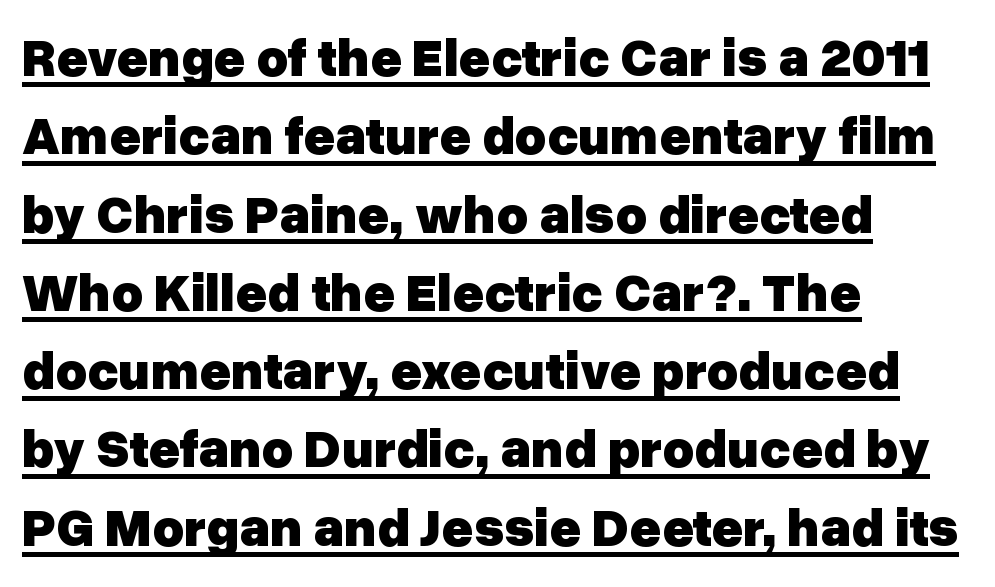
Q: Is the text bold? A: Yes.
Q: Is the text italic (slanted)? A: No, it is upright.
Q: Is the typeface a serif or a sans-serif typeface? A: Sans-serif.
Q: Is the text underlined? A: Yes.
Q: How is the paragraph aligned? A: Left-aligned.
Q: Is the spacing between letters normal or unusually wide? A: Normal.
Q: Is the spacing between lines tight, normal or loose? A: Normal.
Q: Width (condensed, normal, or wide)? A: Normal.
Q: Stroke contrast? A: Low.
Q: x-height? A: Medium.
Q: Monospaced? A: No.
